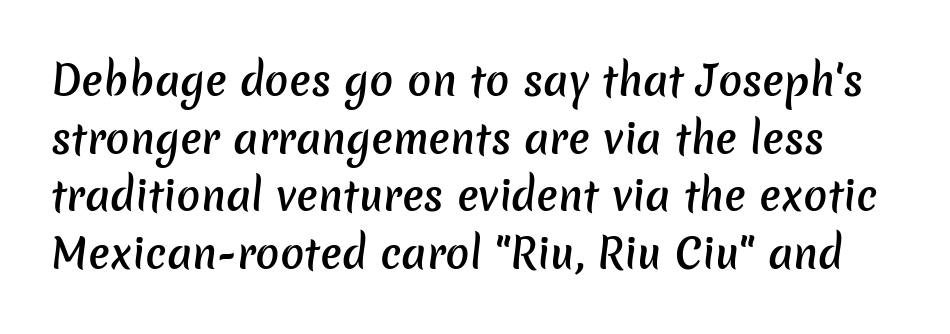
{"serif": "no", "bold": "semi", "weight": "semibold", "width": "normal", "stroke_contrast": "low", "x_height": "medium", "monospaced": "no", "underline": "no", "line_spacing": "normal", "line_spacing_ratio": 1.44, "letter_spacing": "normal", "letter_spacing_em": 0.0, "glyph_px": 40}
